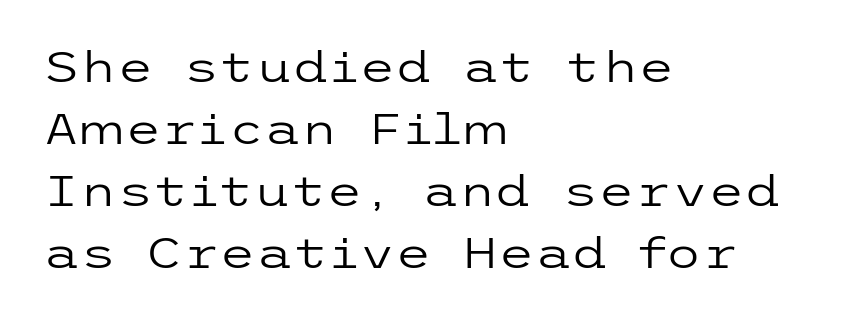
Q: Is the text bold? A: No.
Q: Is the text italic (slanted)? A: No, it is upright.
Q: Is the typeface a serif or a sans-serif typeface? A: Sans-serif.
Q: Is the text underlined? A: No.
Q: How is the paragraph aligned? A: Left-aligned.
Q: Is the spacing between letters normal or unusually wide? A: Normal.
Q: Is the spacing between lines tight, normal or loose? A: Normal.
Q: Width (condensed, normal, or wide)? A: Wide.
Q: Stroke contrast? A: Low.
Q: x-height? A: Medium.
